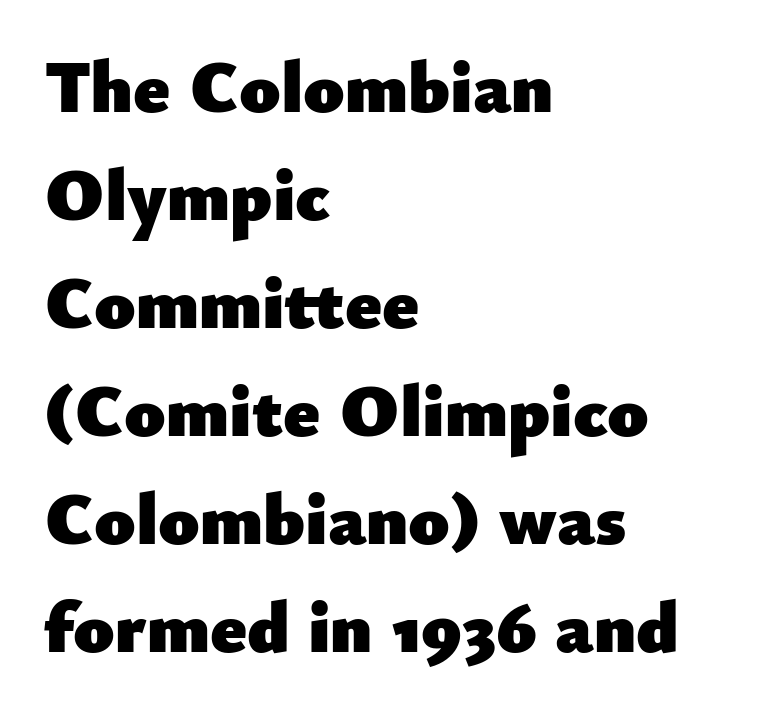
The image shows 74 px heavy sans-serif type, upright; set left-aligned, normal line spacing (1.46x), normal letter spacing, not underlined; low stroke contrast and a small x-height.
